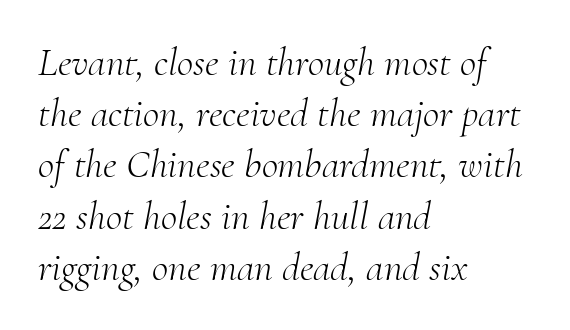
This rendering employs a face with finishing strokes, i.e., a serif. The typesetter chose a ragged-right arrangement here. Evenly set lines give the paragraph a standard silhouette. Looking at the ascenders, they clearly lean.
